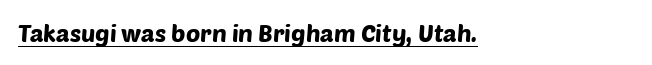
Each line starts at the same left margin while the right side varies. Glyph-to-glyph distance matches everyday printed text. The glyphs are accompanied by a horizontal stroke just below them.
